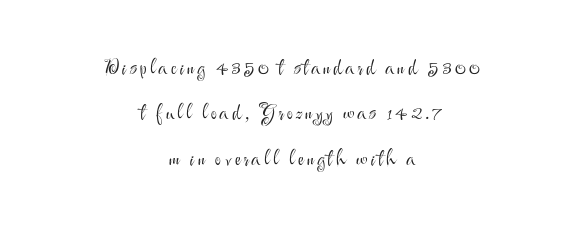
Each stroke keeps to a modest, everyday thickness or less. Alignment: centered. Baseline-to-baseline distance is far greater than the letter height.
